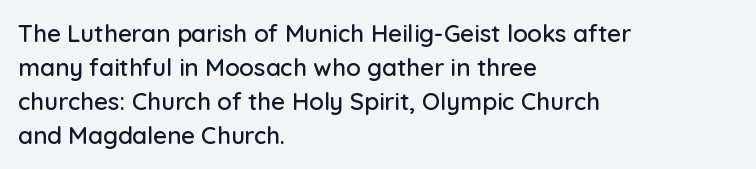
{"italic": "no", "underline": "no", "align": "left", "line_spacing": "normal", "line_spacing_ratio": 1.42, "letter_spacing": "normal", "letter_spacing_em": 0.0, "glyph_px": 24}
